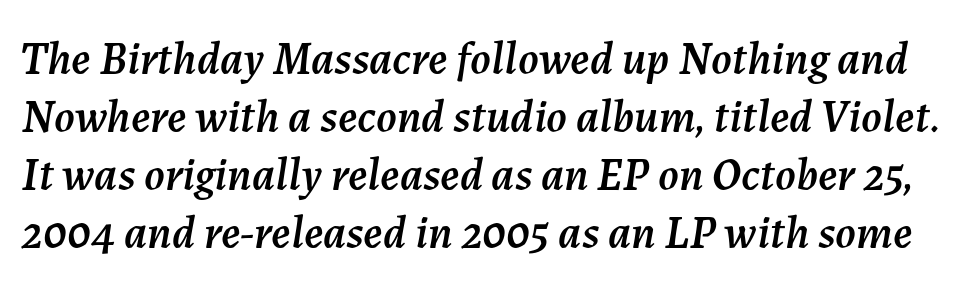
The image shows 46 px text type, italic (leaning right); set normal line spacing (1.26x), normal letter spacing, not underlined; medium stroke contrast and a medium x-height.
